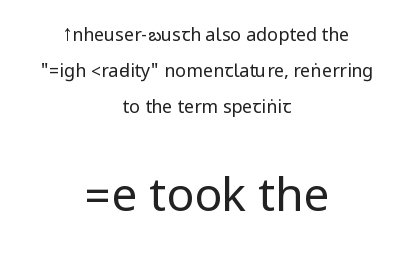
{"serif": "no", "italic": "no", "bold": "no", "weight": "regular", "width": "condensed", "stroke_contrast": "low", "underline": "no", "align": "center", "line_spacing": "loose", "line_spacing_ratio": 1.99, "letter_spacing": "normal", "letter_spacing_em": 0.0, "larger_block": "second", "size_ratio": 2.56, "glyph_px": 46}
